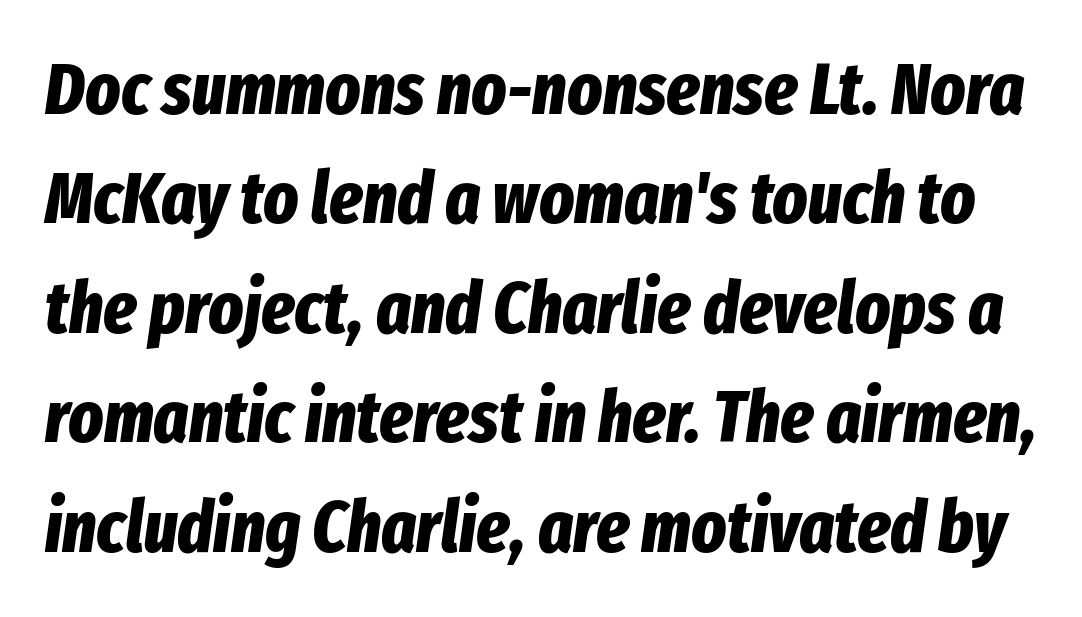
It's the slanting kind of type. The words here are not underlined. How would I describe the line gaps? Plain and ordinary. Is the letter spacing exaggerated? No — it looks like the ordinary default.
